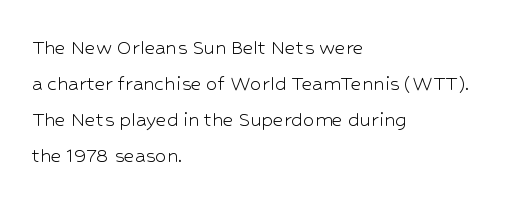
Q: Is the text bold? A: No.
Q: Is the text italic (slanted)? A: No, it is upright.
Q: Is the text underlined? A: No.
Q: How is the paragraph aligned? A: Left-aligned.
Q: Is the spacing between letters normal or unusually wide? A: Normal.
Q: Is the spacing between lines tight, normal or loose? A: Normal.
